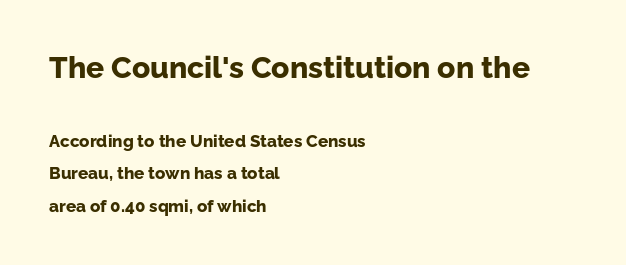
Q: Is the text bold? A: Yes.
Q: Is the text italic (slanted)? A: No, it is upright.
Q: Is the typeface a serif or a sans-serif typeface? A: Sans-serif.
Q: Is the text underlined? A: No.
Q: How is the paragraph aligned? A: Left-aligned.
Q: Is the spacing between letters normal or unusually wide? A: Normal.
Q: Is the spacing between lines tight, normal or loose? A: Loose.
Q: Which block of text is set in a larger size, the first (top) or the second (bottom)? A: The first (top) one.
Q: Width (condensed, normal, or wide)? A: Normal.
Q: Stroke contrast? A: Low.
Q: x-height? A: Medium.
Q: Monospaced? A: No.
